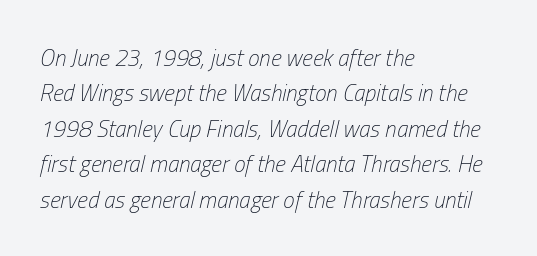
The space between consecutive lines is moderate. Does the copy run flush right? No — it runs flush left. Heft: none added — not bold. The whole block is typeset with a tilt.
